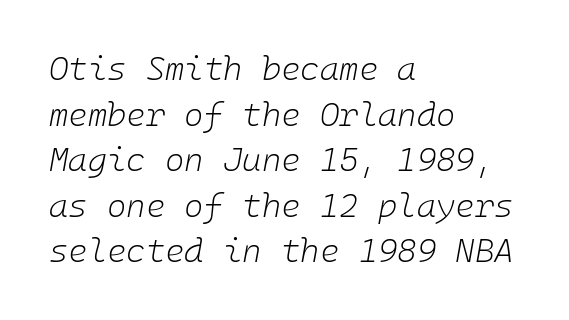
{"italic": "yes", "lean": "right", "slant_degrees": 10, "bold": "no", "weight": "light", "width": "normal", "stroke_contrast": "low", "x_height": "medium", "underline": "no", "align": "left", "line_spacing": "normal", "line_spacing_ratio": 1.38, "letter_spacing": "normal", "letter_spacing_em": 0.0, "glyph_px": 33}
